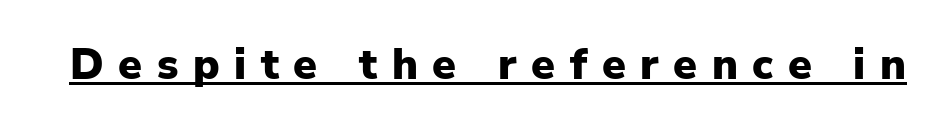
{"serif": "no", "italic": "no", "bold": "yes", "weight": "heavy", "width": "normal", "stroke_contrast": "low", "x_height": "medium", "monospaced": "no", "underline": "yes", "letter_spacing": "wide", "letter_spacing_em": 0.34, "glyph_px": 43}
